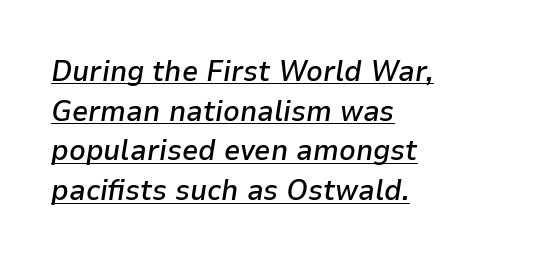
{"italic": "yes", "lean": "right", "slant_degrees": 9, "bold": "semi", "weight": "semibold", "width": "normal", "stroke_contrast": "low", "x_height": "medium", "monospaced": "no", "underline": "yes", "align": "left", "line_spacing": "normal", "line_spacing_ratio": 1.37, "letter_spacing": "normal", "letter_spacing_em": 0.0, "glyph_px": 29}
